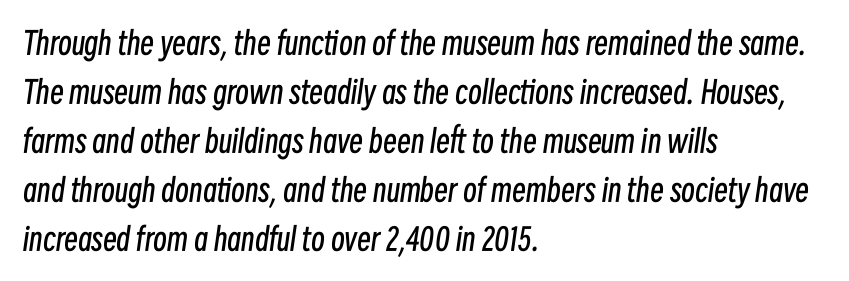
The image shows 31 px regular-weight, condensed type, italic (leaning right); set left-aligned, normal line spacing (1.58x), normal letter spacing, not underlined; low stroke contrast and a medium x-height.
